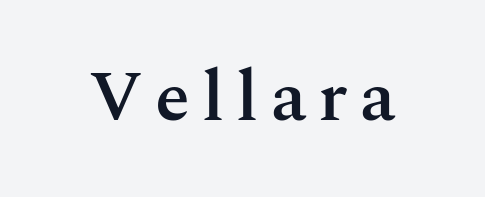
The image shows 71 px semibold serif type, upright; set not underlined; medium stroke contrast and a medium x-height.
